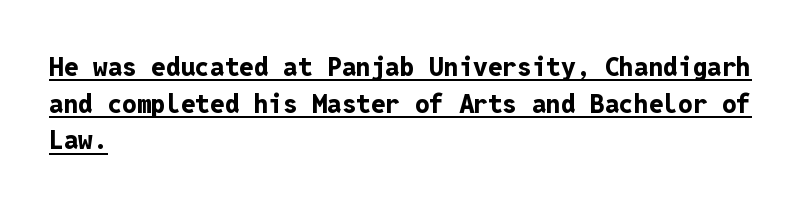
Q: Is the text bold? A: Yes.
Q: Is the text italic (slanted)? A: No, it is upright.
Q: Is the text underlined? A: Yes.
Q: How is the paragraph aligned? A: Left-aligned.
Q: Is the spacing between letters normal or unusually wide? A: Normal.
Q: Is the spacing between lines tight, normal or loose? A: Normal.
